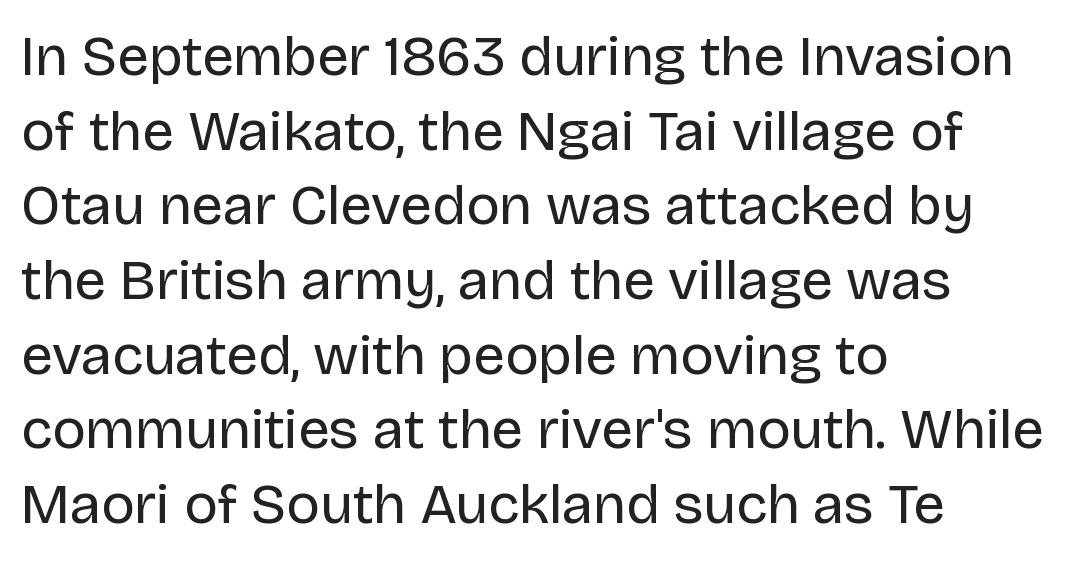
The image shows 57 px regular-weight sans-serif type, upright; set left-aligned, normal line spacing (1.31x), normal letter spacing, not underlined; low stroke contrast and a large x-height.
